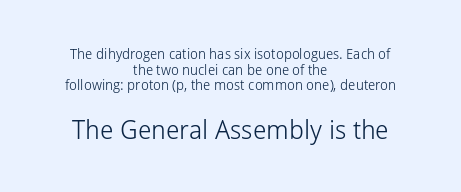
Cramped leading. Bold? No — there's no thickening of the strokes. The foot of each line stays bare and open. The following chunk of copy outweighs the initial chunk in type size. Ascenders rise straight up at ninety degrees. Look at the tracking — it's just the regular setting, nothing added.
